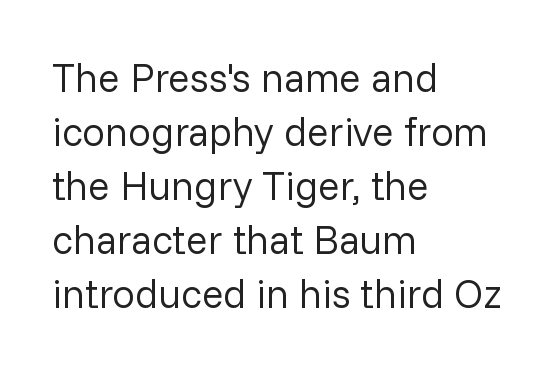
{"serif": "no", "italic": "no", "bold": "no", "weight": "regular", "width": "normal", "stroke_contrast": "low", "x_height": "medium", "monospaced": "no", "underline": "no", "align": "left", "line_spacing": "normal", "line_spacing_ratio": 1.35, "letter_spacing": "normal", "letter_spacing_em": 0.0, "glyph_px": 40}
